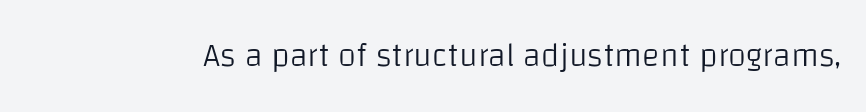
The rendering uses natural spacing where letterforms have individual widths. Nobody touched the tracking dial on this one. The typography opts for an upright posture over an oblique one. No feet cap the strokes, marking this as sans-serif type. Weight: in the light-to-regular range. A bare baseline throughout the passage.
